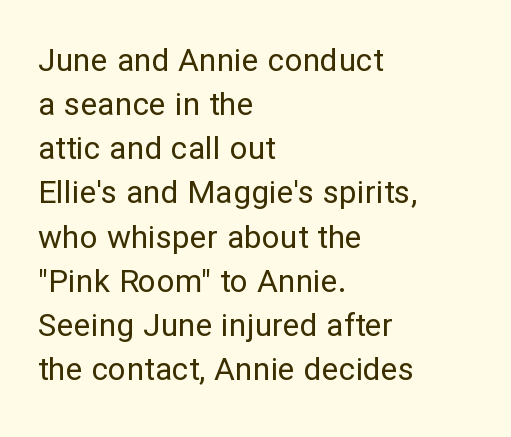
The image shows 32 px regular-weight sans-serif type, upright; set left-aligned, normal line spacing (1.38x), normal letter spacing, not underlined; low stroke contrast and a medium x-height.
